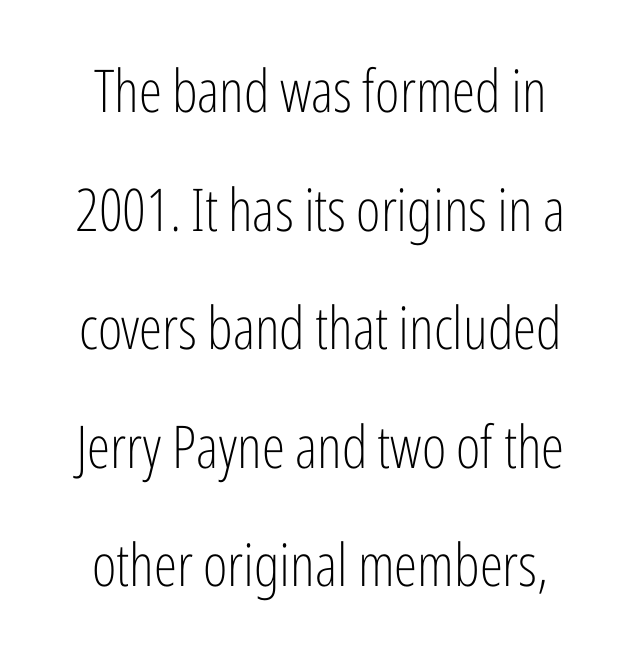
Q: Is the text bold? A: No.
Q: Is the text italic (slanted)? A: No, it is upright.
Q: Is the typeface a serif or a sans-serif typeface? A: Sans-serif.
Q: Is the text underlined? A: No.
Q: How is the paragraph aligned? A: Centered.
Q: Is the spacing between letters normal or unusually wide? A: Normal.
Q: Is the spacing between lines tight, normal or loose? A: Loose.
Q: Width (condensed, normal, or wide)? A: Condensed.
Q: Stroke contrast? A: Low.
Q: x-height? A: Medium.
Q: Monospaced? A: No.
